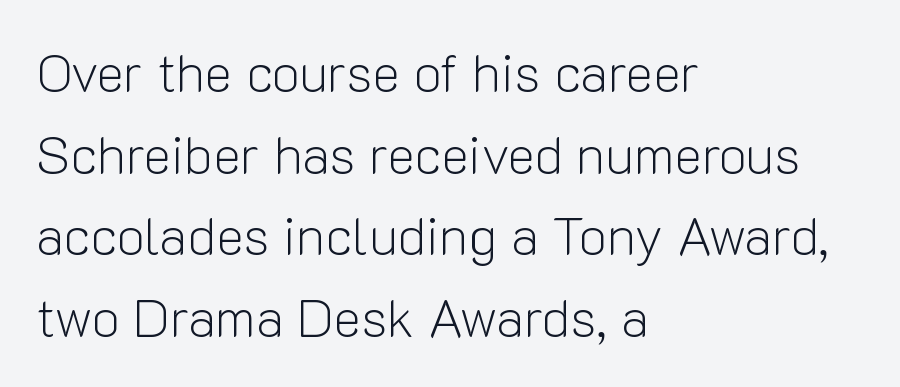
{"serif": "no", "italic": "no", "bold": "no", "weight": "light", "width": "normal", "stroke_contrast": "low", "x_height": "medium", "monospaced": "no", "underline": "no", "align": "left", "line_spacing": "normal", "line_spacing_ratio": 1.54, "letter_spacing": "normal", "letter_spacing_em": 0.0, "glyph_px": 53}
